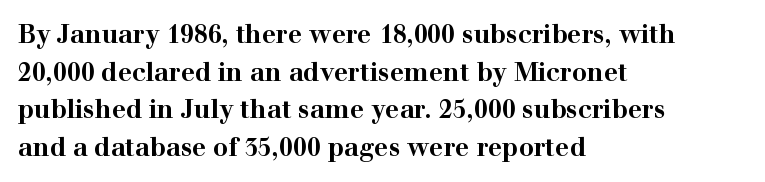
Students, note that the glyphs here touch the page at normal intervals. The vertical gap from one line to the next is medium. The lettering stays uniformly vertical, giving the passage a roman look. The lines are quadded left. Heft: maximum for text — a bold. Type without underlining.
